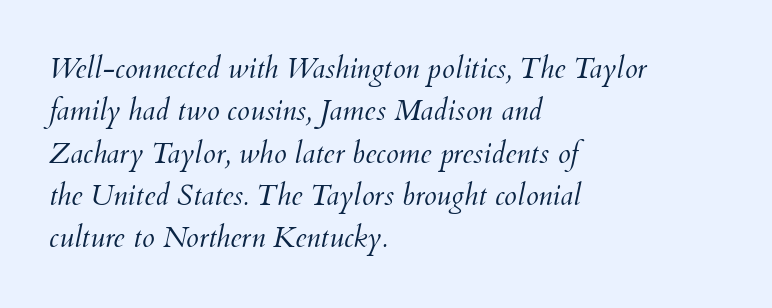
The image shows 29 px light type, italic (leaning right); set left-aligned, normal line spacing (1.46x), normal letter spacing, not underlined; medium stroke contrast and a small x-height.
